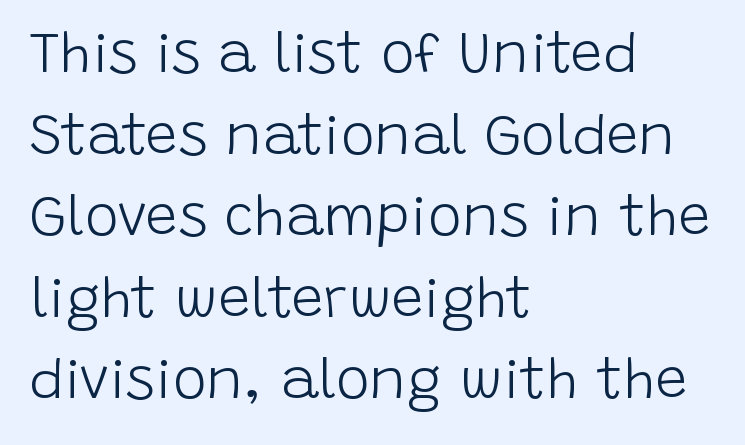
Q: Is the text bold? A: No.
Q: Is the text italic (slanted)? A: No, it is upright.
Q: Is the typeface a serif or a sans-serif typeface? A: Sans-serif.
Q: Is the text underlined? A: No.
Q: How is the paragraph aligned? A: Left-aligned.
Q: Is the spacing between letters normal or unusually wide? A: Normal.
Q: Is the spacing between lines tight, normal or loose? A: Normal.
Q: Width (condensed, normal, or wide)? A: Normal.
Q: Stroke contrast? A: Low.
Q: x-height? A: Large.
Q: Monospaced? A: No.
